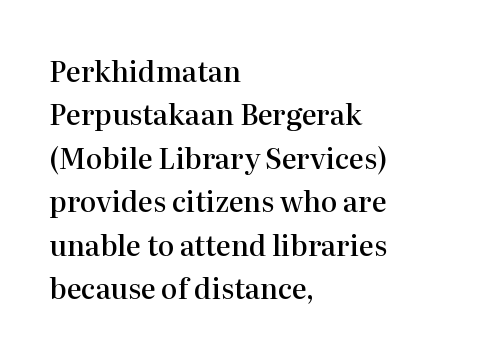
Think of a printed novel: that variable character pitch is what you see here. Only glyphs here, with clear space below each row. A typesetter would call this zero additional tracking. When letters stand straight like this, we call the style roman or upright.
